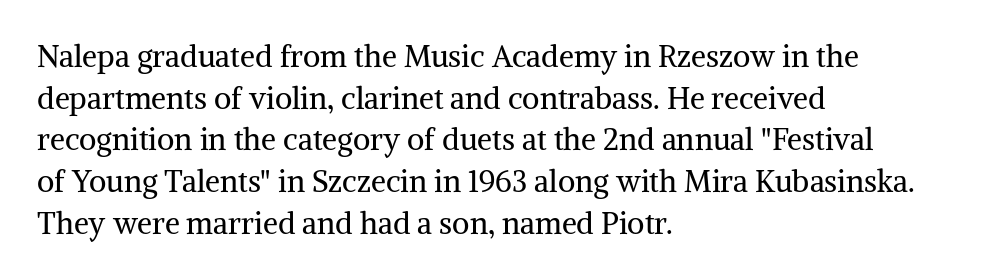
Q: Is the text bold? A: No.
Q: Is the text italic (slanted)? A: No, it is upright.
Q: Is the typeface a serif or a sans-serif typeface? A: Serif.
Q: Is the text underlined? A: No.
Q: How is the paragraph aligned? A: Left-aligned.
Q: Is the spacing between letters normal or unusually wide? A: Normal.
Q: Is the spacing between lines tight, normal or loose? A: Normal.
Q: Width (condensed, normal, or wide)? A: Normal.
Q: Stroke contrast? A: Medium.
Q: x-height? A: Medium.
Q: Monospaced? A: No.
